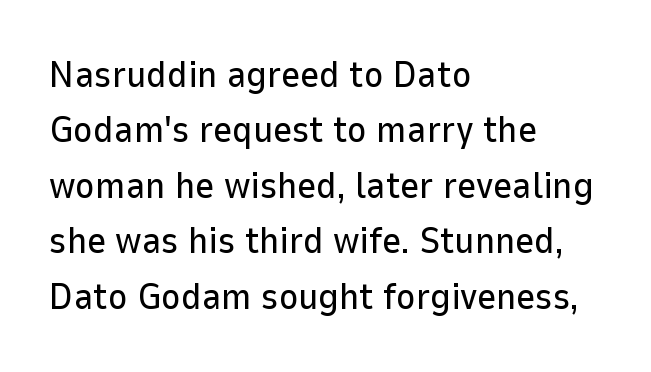
Q: Is the text italic (slanted)? A: No, it is upright.
Q: Is the typeface a serif or a sans-serif typeface? A: Sans-serif.
Q: Is the text underlined? A: No.
Q: How is the paragraph aligned? A: Left-aligned.
Q: Is the spacing between letters normal or unusually wide? A: Normal.
Q: Is the spacing between lines tight, normal or loose? A: Normal.
Q: Width (condensed, normal, or wide)? A: Normal.
Q: Stroke contrast? A: Low.
Q: x-height? A: Medium.
Q: Monospaced? A: No.
